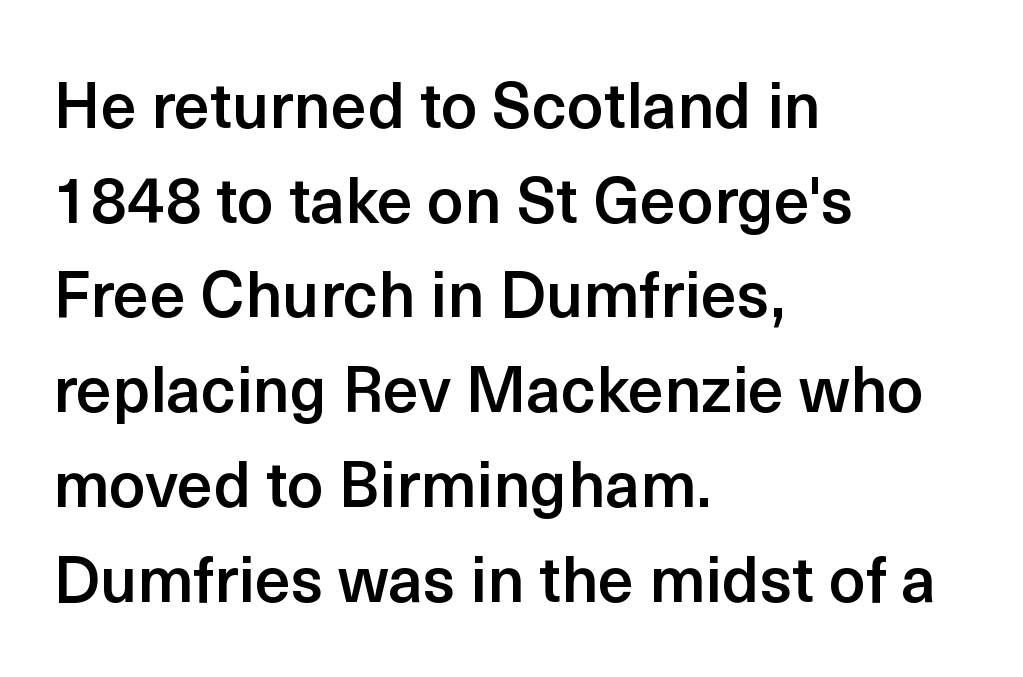
{"serif": "no", "italic": "no", "bold": "semi", "weight": "semibold", "width": "normal", "x_height": "medium", "monospaced": "no", "underline": "no", "align": "left", "line_spacing": "normal", "line_spacing_ratio": 1.48, "letter_spacing": "normal", "letter_spacing_em": 0.0, "glyph_px": 64}
